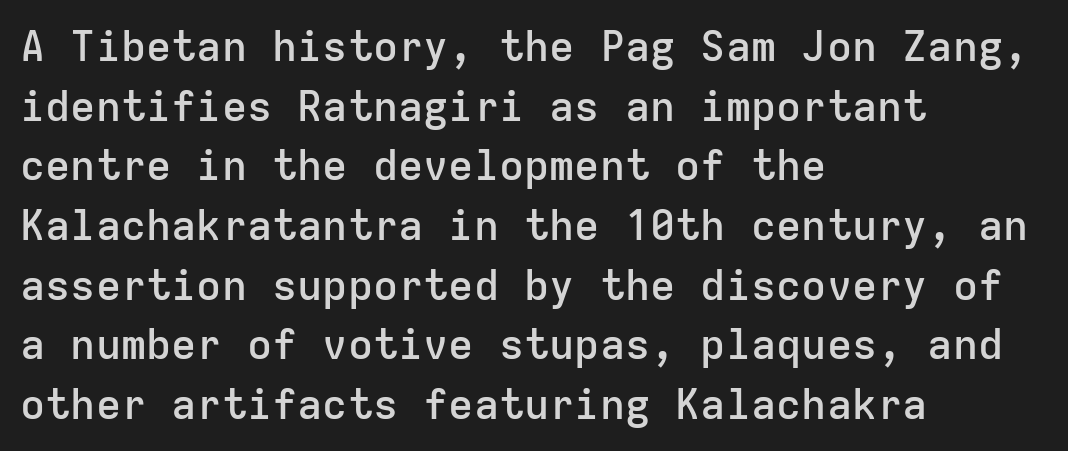
The image shows 42 px semibold sans-serif type, upright, monospaced; set left-aligned, normal line spacing (1.42x), normal letter spacing, not underlined; low stroke contrast and a medium x-height.
